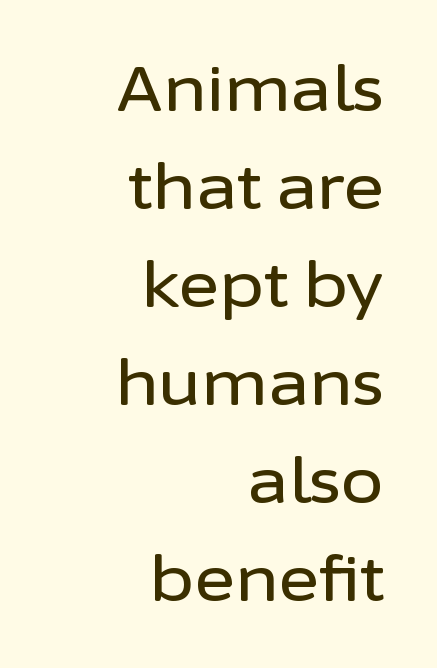
The image shows 62 px sans-serif type, upright; set right-aligned, normal line spacing (1.58x), normal letter spacing, not underlined; low stroke contrast and a medium x-height.
